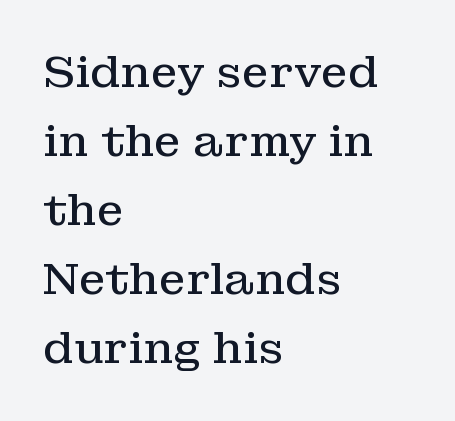
{"serif": "yes", "italic": "no", "bold": "no", "weight": "regular", "width": "normal", "stroke_contrast": "low", "x_height": "medium", "monospaced": "no", "underline": "no", "align": "left", "line_spacing": "normal", "line_spacing_ratio": 1.57, "letter_spacing": "normal", "letter_spacing_em": 0.0, "glyph_px": 44}
